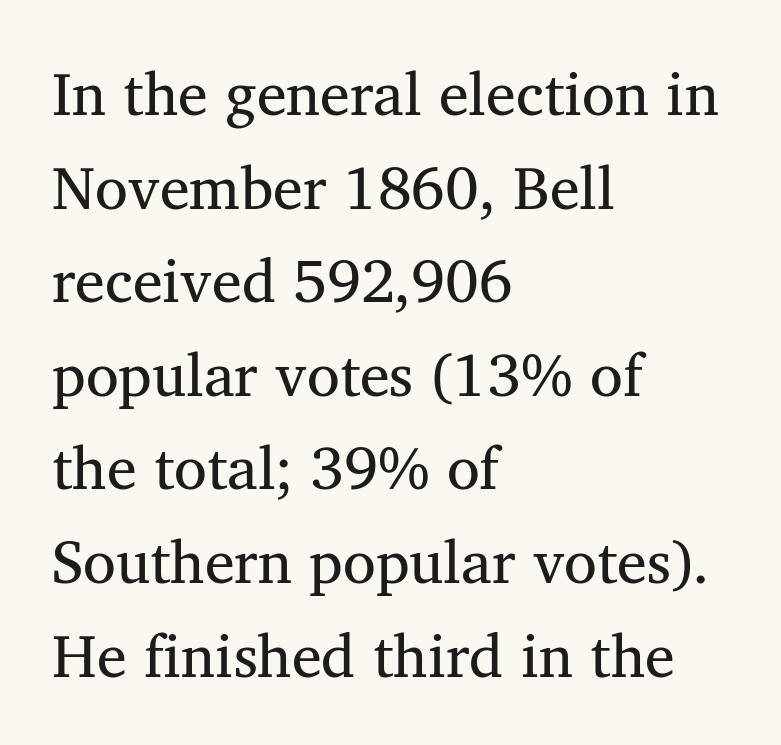
Glyph-to-glyph distance matches everyday printed text. The typeface chosen for these lines features serifs. The lines in this sample share a left origin and differ only in where they stop. Every character sits straight up, as roman type does. Is there much room between lines? A standard amount, neither cramped nor airy. Only glyphs here, with clear space below each row.
